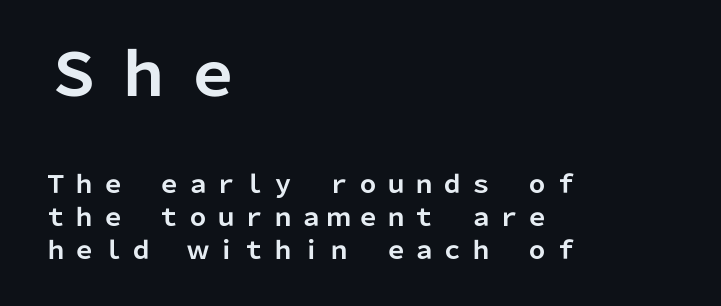
Q: Is the text bold? A: Yes.
Q: Is the text italic (slanted)? A: No, it is upright.
Q: Is the typeface a serif or a sans-serif typeface? A: Sans-serif.
Q: Is the text underlined? A: No.
Q: How is the paragraph aligned? A: Left-aligned.
Q: Is the spacing between lines tight, normal or loose? A: Normal.
Q: Which block of text is set in a larger size, the first (top) or the second (bottom)? A: The first (top) one.
Q: Width (condensed, normal, or wide)? A: Normal.
Q: Stroke contrast? A: Low.
Q: x-height? A: Medium.
Q: Monospaced? A: No.
